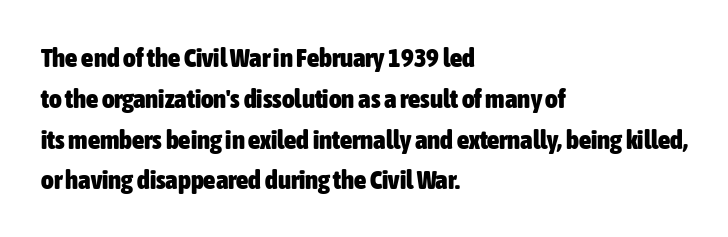
Q: Is the text bold? A: Yes.
Q: Is the text italic (slanted)? A: No, it is upright.
Q: Is the text underlined? A: No.
Q: How is the paragraph aligned? A: Left-aligned.
Q: Is the spacing between letters normal or unusually wide? A: Normal.
Q: Is the spacing between lines tight, normal or loose? A: Normal.
